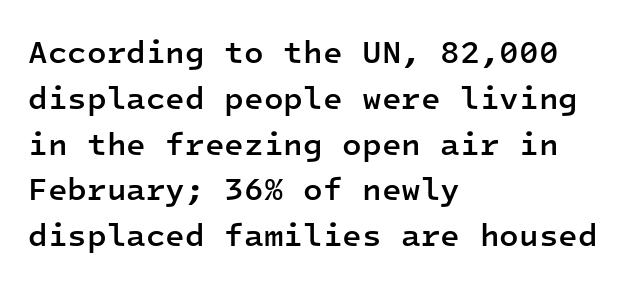
{"serif": "no", "italic": "no", "bold": "semi", "weight": "semibold", "width": "normal", "stroke_contrast": "low", "x_height": "medium", "monospaced": "yes", "underline": "no", "align": "left", "line_spacing": "normal", "line_spacing_ratio": 1.43, "letter_spacing": "normal", "letter_spacing_em": 0.0, "glyph_px": 32}
